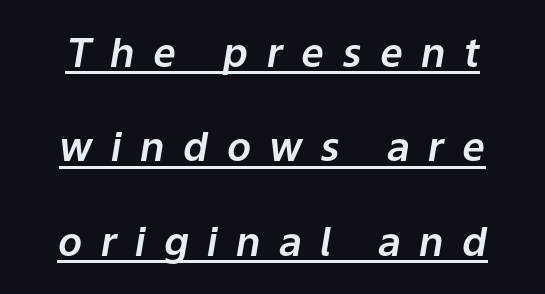
{"italic": "yes", "lean": "right", "slant_degrees": 9, "width": "normal", "stroke_contrast": "low", "x_height": "medium", "monospaced": "no", "underline": "yes", "line_spacing": "loose", "line_spacing_ratio": 2.36, "letter_spacing": "wide", "letter_spacing_em": 0.46, "glyph_px": 40}
